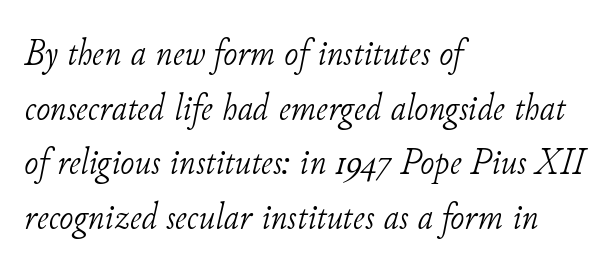
Think of a printed novel: that variable character pitch is what you see here. Is the stroke heavy? The answer is a plain regular-or-lighter. The words here are not underlined. This rendering employs a face with finishing strokes, i.e., a serif. A typesetter would call this zero additional tracking.
